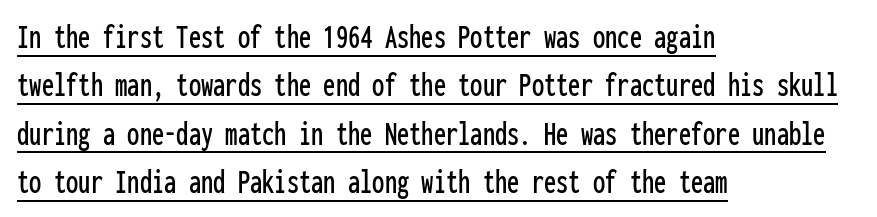
Q: Is the text italic (slanted)? A: No, it is upright.
Q: Is the typeface a serif or a sans-serif typeface? A: Sans-serif.
Q: Is the text underlined? A: Yes.
Q: How is the paragraph aligned? A: Left-aligned.
Q: Is the spacing between letters normal or unusually wide? A: Normal.
Q: Is the spacing between lines tight, normal or loose? A: Normal.
Q: Width (condensed, normal, or wide)? A: Condensed.
Q: Stroke contrast? A: Low.
Q: x-height? A: Medium.
Q: Monospaced? A: Yes.
